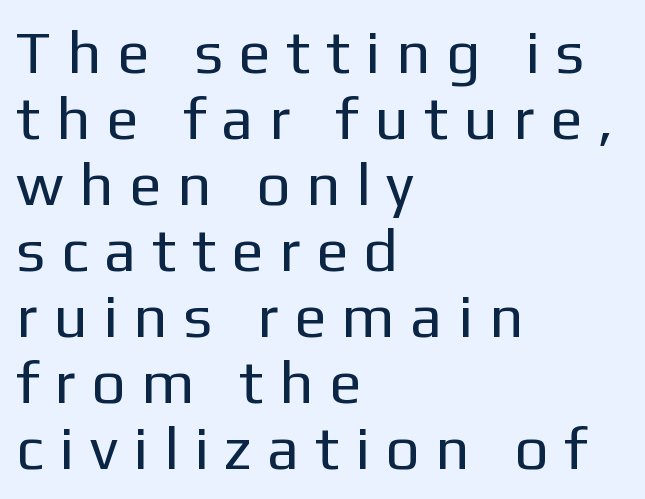
Q: Is the text bold? A: No.
Q: Is the text italic (slanted)? A: No, it is upright.
Q: Is the typeface a serif or a sans-serif typeface? A: Sans-serif.
Q: Is the text underlined? A: No.
Q: How is the paragraph aligned? A: Left-aligned.
Q: Is the spacing between letters normal or unusually wide? A: Unusually wide.
Q: Is the spacing between lines tight, normal or loose? A: Tight.
Q: Width (condensed, normal, or wide)? A: Normal.
Q: Stroke contrast? A: Low.
Q: x-height? A: Medium.
Q: Monospaced? A: No.
